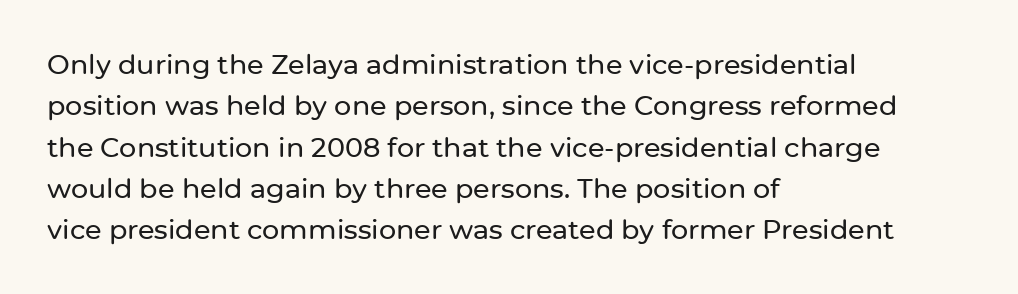
Successive baselines arrive at the customary interval. Short and long lines alike share a common starting point at left. Italic: no, the glyphs are upright roman. Short note: letters normally spaced. Quick note: underline off.
